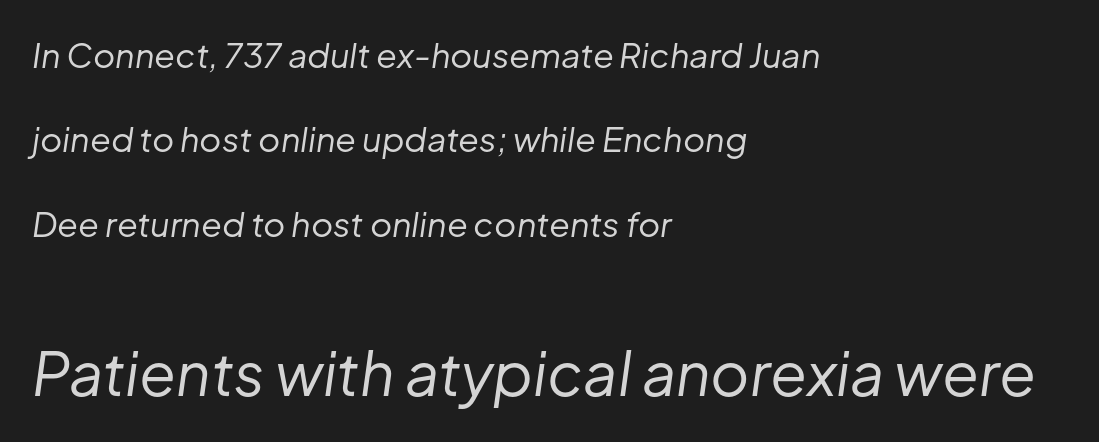
The image shows 60 px regular-weight type, italic (leaning right); set left-aligned, loose line spacing (2.48x), normal letter spacing, not underlined; the second (bottom) block is 1.76x larger; low stroke contrast and a medium x-height.
